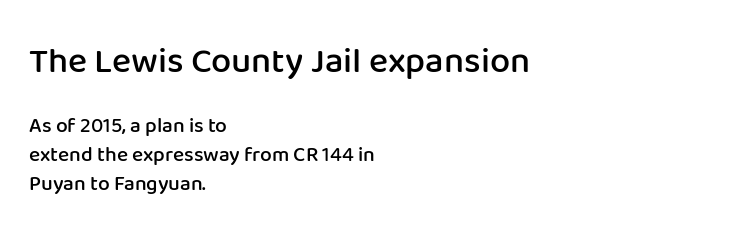
{"serif": "no", "italic": "no", "bold": "semi", "weight": "semibold", "width": "normal", "stroke_contrast": "low", "x_height": "medium", "monospaced": "no", "underline": "no", "align": "left", "line_spacing": "normal", "line_spacing_ratio": 1.37, "letter_spacing": "normal", "letter_spacing_em": 0.0, "larger_block": "first", "size_ratio": 1.71, "glyph_px": 36}
